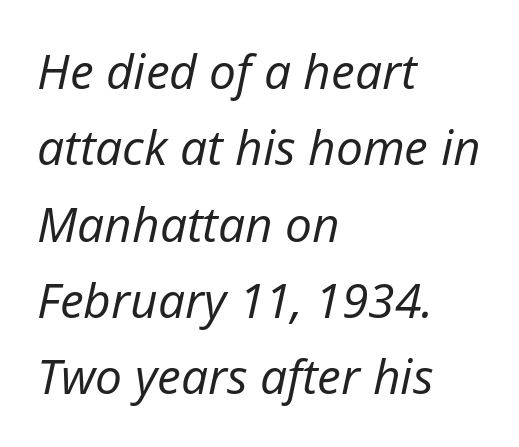
Nothing unusual about the tracking: characters are spaced as the font intends. The glyphs are unaccompanied by any horizontal stroke below them. Does the lettering tilt? It does — this is italic. Compared with a centered layout, this one pins lines to the left instead. Successive baselines arrive at the customary interval.
